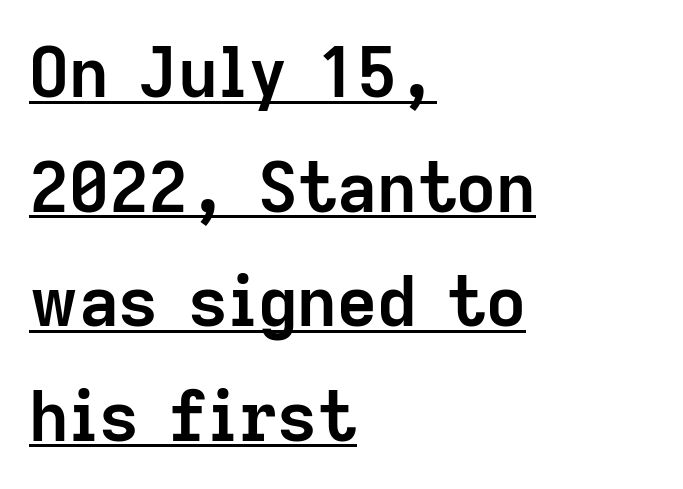
{"serif": "no", "italic": "no", "bold": "yes", "weight": "semibold", "width": "normal", "stroke_contrast": "low", "x_height": "medium", "monospaced": "no", "underline": "yes", "align": "left", "line_spacing": "normal", "line_spacing_ratio": 1.66, "letter_spacing": "normal", "letter_spacing_em": 0.0, "glyph_px": 69}
